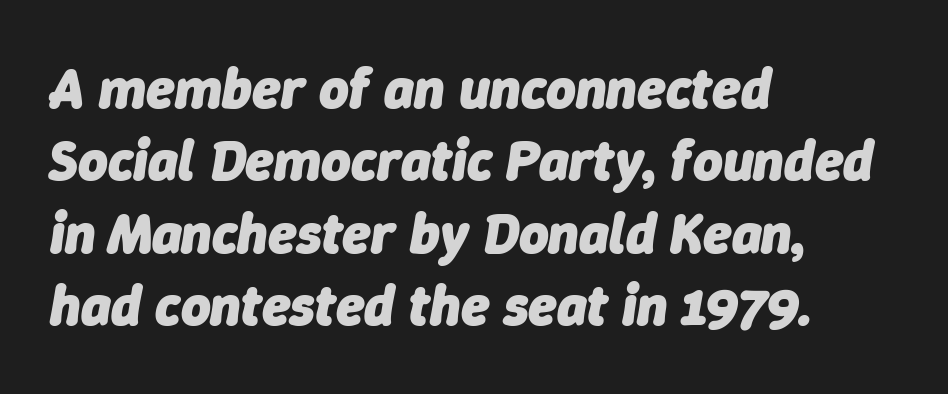
Slanted lettering throughout. This sample has the flowing, uneven cadence of proportional lettering. Baseline-to-baseline distance is the conventional proportion of letter height. Each line starts at the same left margin while the right side varies.
